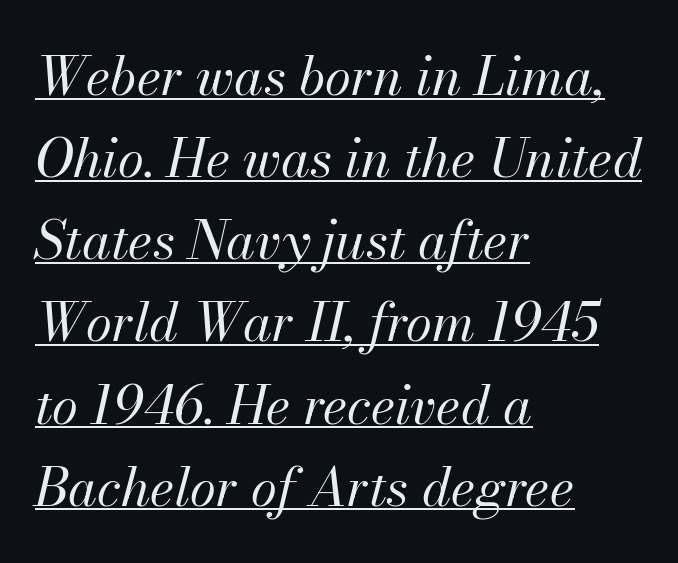
A typesetter would call this proportional, since set widths differ per character. The passage is arranged the way most books set body copy — flush left. The strokes are not fattened; the text isn't bold. The gaps between neighbouring characters are ordinary and unremarkable. Each new line begins a customary step beneath the previous one. This sample carries an underscore along the baseline area.
